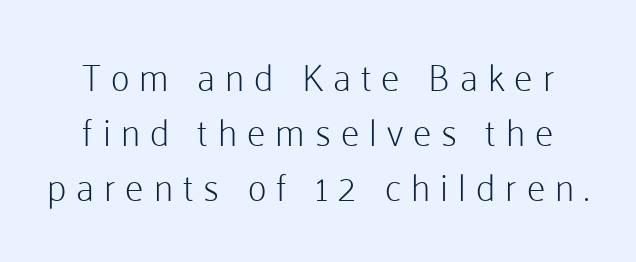
The image shows 37 px light sans-serif type, upright; set normal line spacing (1.48x), unusually wide letter spacing (+0.27 em), not underlined; low stroke contrast and a medium x-height.
